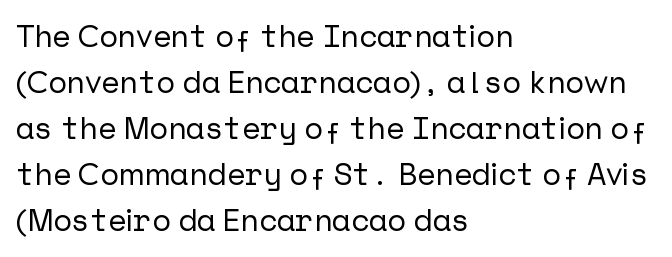
The image shows 31 px sans-serif type, upright; set left-aligned, normal line spacing (1.48x), normal letter spacing, not underlined; low stroke contrast and a medium x-height.
